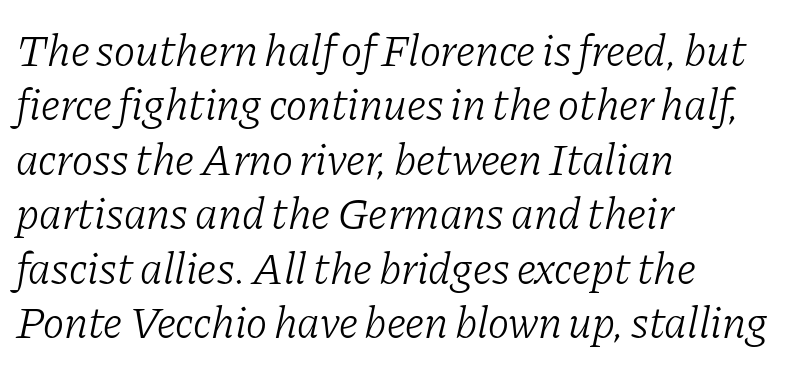
A typesetter would call this proportional, since set widths differ per character. The letters look calm and open, with moderate or lighter stems. Short note: letters normally spaced. The typesetter chose a ragged-right arrangement here. In terms of letterform style, serifs are clearly present.
